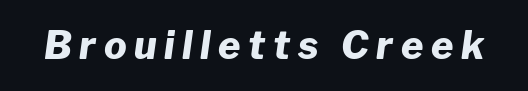
{"italic": "yes", "lean": "right", "slant_degrees": 8, "bold": "yes", "weight": "heavy", "width": "normal", "stroke_contrast": "low", "x_height": "medium", "monospaced": "no", "underline": "no", "letter_spacing": "wide", "letter_spacing_em": 0.2, "glyph_px": 38}
